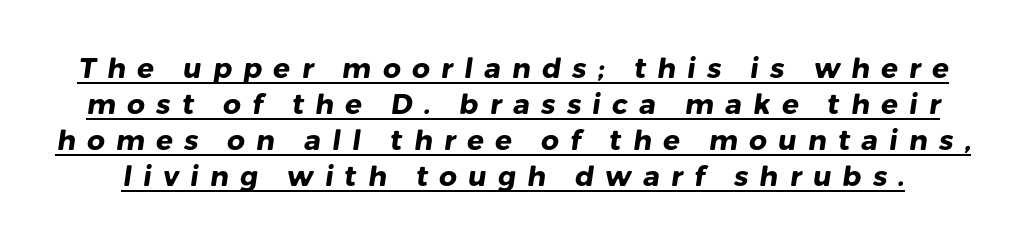
Q: Is the text bold? A: Yes.
Q: Is the typeface a serif or a sans-serif typeface? A: Sans-serif.
Q: Is the text underlined? A: Yes.
Q: Is the spacing between letters normal or unusually wide? A: Unusually wide.
Q: Is the spacing between lines tight, normal or loose? A: Normal.
Q: Width (condensed, normal, or wide)? A: Normal.
Q: Stroke contrast? A: Low.
Q: x-height? A: Medium.
Q: Monospaced? A: No.
